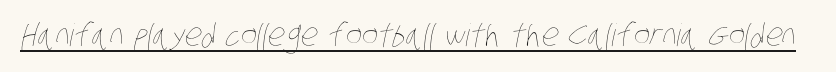
{"bold": "no", "weight": "thin", "width": "condensed", "stroke_contrast": "low", "x_height": "large", "monospaced": "no", "underline": "yes", "letter_spacing": "normal", "letter_spacing_em": 0.0, "glyph_px": 31}
